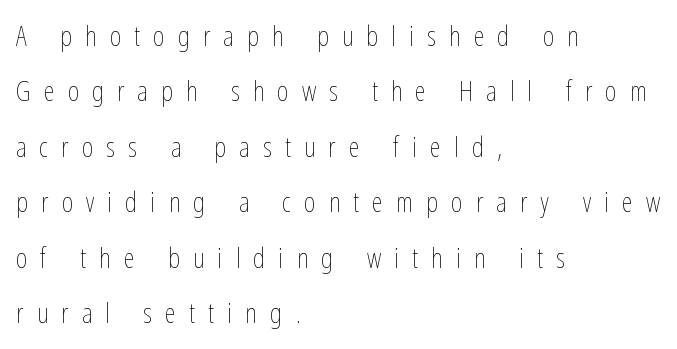
The image shows 28 px thin, condensed type, upright; set left-aligned, loose line spacing (1.98x), unusually wide letter spacing (+0.47 em), not underlined; low stroke contrast and a medium x-height.
